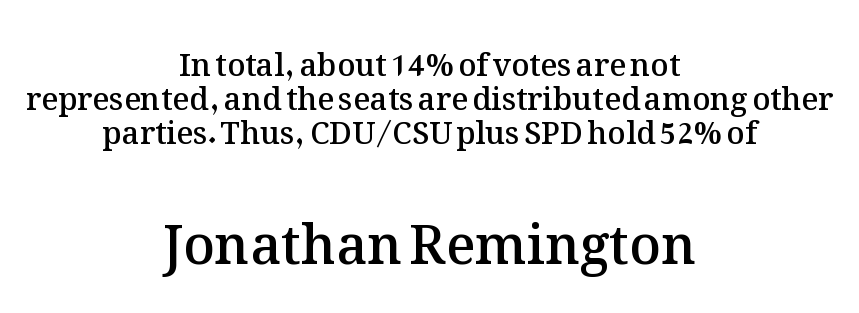
The specimen omits any rule beneath the text block's lines. The face used here is a semibold: visibly heavier than regular, lighter than bold. The letters stand straight up with perfectly vertical stems. You could not count columns in this text — the font is proportionally spaced. Notice how the passage keeps no hard edge, just a central spine. The later block is typeset at a bigger size than the earlier block.
